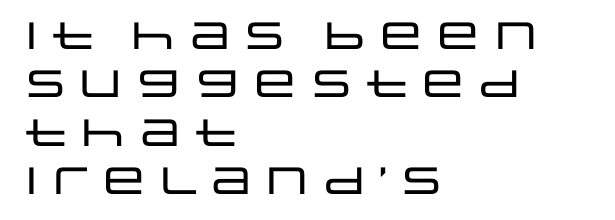
The image shows 38 px wide sans-serif type, upright; set left-aligned, normal line spacing (1.27x), normal letter spacing, not underlined; low stroke contrast and a large x-height.
